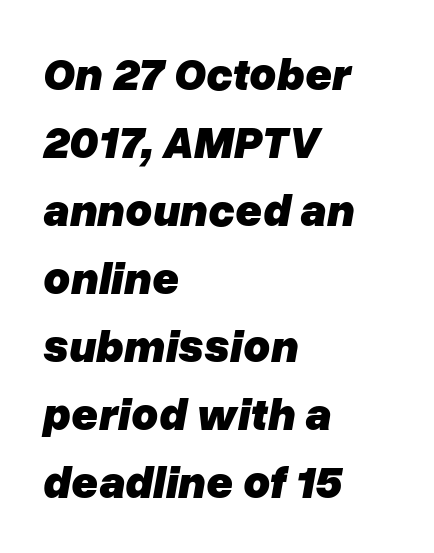
{"italic": "yes", "lean": "right", "slant_degrees": 10, "bold": "yes", "weight": "heavy", "width": "normal", "stroke_contrast": "low", "x_height": "medium", "monospaced": "no", "underline": "no", "align": "left", "line_spacing": "normal", "line_spacing_ratio": 1.48, "letter_spacing": "normal", "letter_spacing_em": 0.0, "glyph_px": 46}
